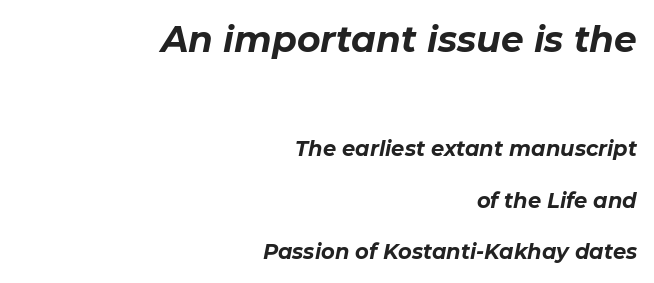
The horizontal fit of the characters is conventional and even. In terms of leading, this rendering errs on the spacious side. The more generous point size was reserved for the upper chunk. Strong, thick strokes mark this as bold type.
